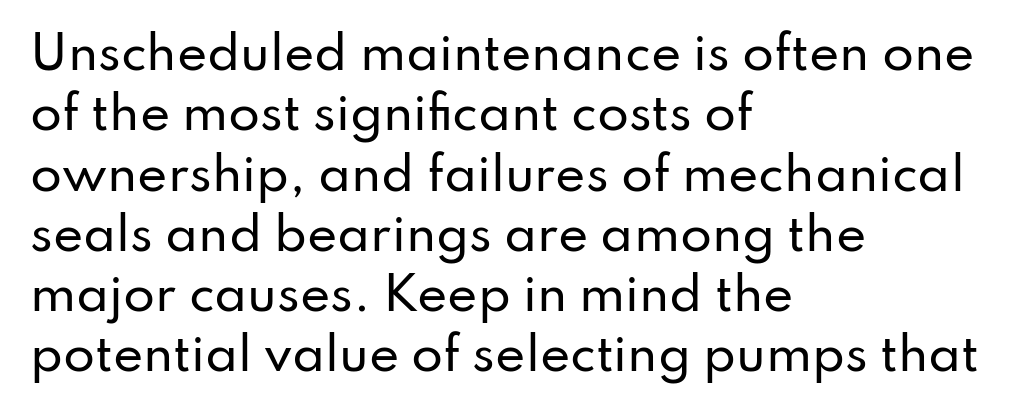
{"serif": "no", "italic": "no", "width": "normal", "stroke_contrast": "low", "x_height": "small", "monospaced": "no", "underline": "no", "align": "left", "line_spacing": "normal", "line_spacing_ratio": 1.31, "letter_spacing": "normal", "letter_spacing_em": 0.0, "glyph_px": 46}
